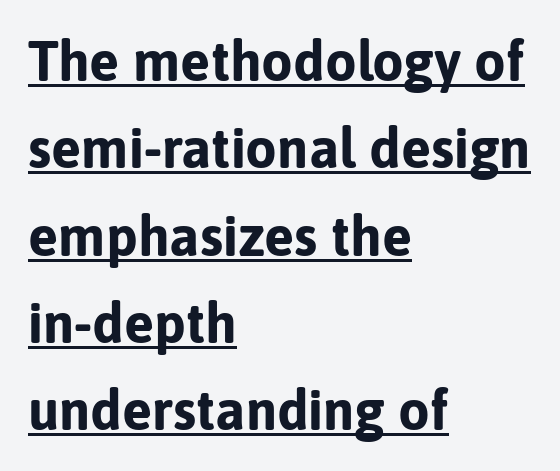
Q: Is the text bold? A: Yes.
Q: Is the text italic (slanted)? A: No, it is upright.
Q: Is the typeface a serif or a sans-serif typeface? A: Sans-serif.
Q: Is the text underlined? A: Yes.
Q: How is the paragraph aligned? A: Left-aligned.
Q: Is the spacing between letters normal or unusually wide? A: Normal.
Q: Is the spacing between lines tight, normal or loose? A: Normal.
Q: Width (condensed, normal, or wide)? A: Normal.
Q: Stroke contrast? A: Low.
Q: x-height? A: Medium.
Q: Monospaced? A: No.
